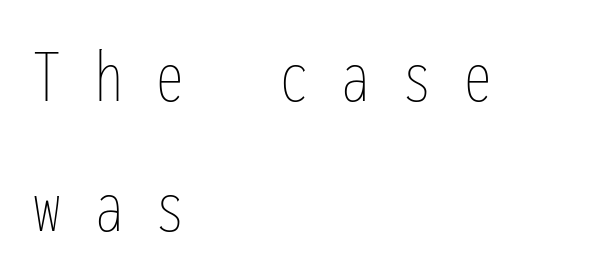
{"italic": "no", "bold": "no", "weight": "thin", "width": "condensed", "stroke_contrast": "low", "x_height": "medium", "monospaced": "yes", "underline": "no", "align": "left", "line_spacing": "normal", "line_spacing_ratio": 1.64, "letter_spacing": "wide", "letter_spacing_em": 0.43, "glyph_px": 79}
